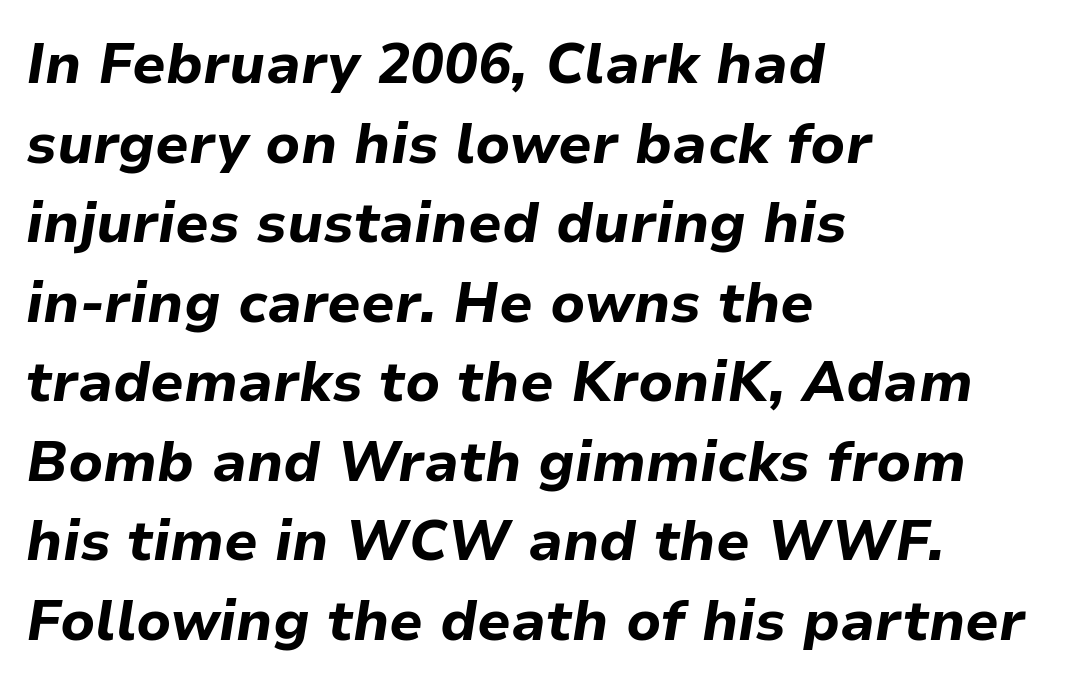
Q: Is the text bold? A: Yes.
Q: Is the text italic (slanted)? A: Yes, it leans right by about 9 degrees.
Q: Is the text underlined? A: No.
Q: How is the paragraph aligned? A: Left-aligned.
Q: Is the spacing between letters normal or unusually wide? A: Normal.
Q: Is the spacing between lines tight, normal or loose? A: Normal.
Q: Width (condensed, normal, or wide)? A: Normal.
Q: Stroke contrast? A: Low.
Q: x-height? A: Medium.
Q: Monospaced? A: No.
